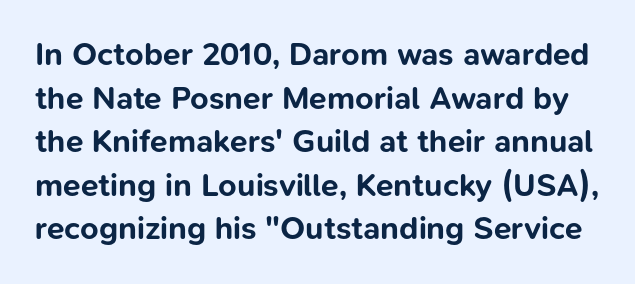
Varying glyph widths throughout — classic text-font behaviour. Compared with an ordinary text face, these strokes are far heavier — a full bold. This rendering leaves character spacing at its baseline value. Regarding leading, the lines here are spaced in the standard way. A typesetter would mark this as roman, not italic.
